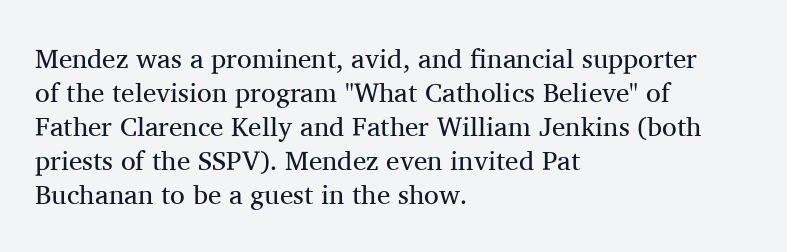
Q: Is the text bold? A: No.
Q: Is the text italic (slanted)? A: No, it is upright.
Q: Is the text underlined? A: No.
Q: How is the paragraph aligned? A: Left-aligned.
Q: Is the spacing between letters normal or unusually wide? A: Normal.
Q: Is the spacing between lines tight, normal or loose? A: Normal.
